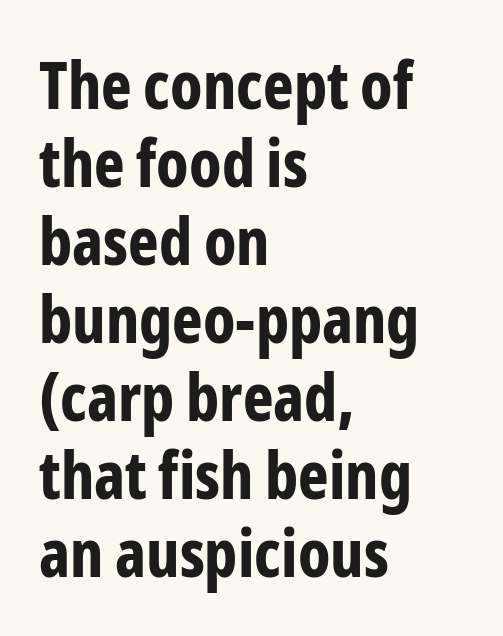
{"serif": "no", "italic": "no", "bold": "yes", "weight": "bold", "width": "condensed", "stroke_contrast": "low", "x_height": "medium", "monospaced": "no", "underline": "no", "align": "left", "line_spacing_ratio": 1.2, "letter_spacing": "normal", "letter_spacing_em": 0.0, "glyph_px": 65}
